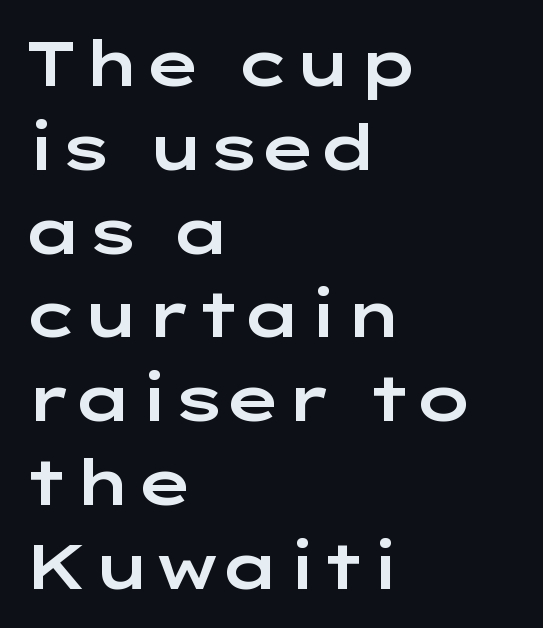
Q: Is the text italic (slanted)? A: No, it is upright.
Q: Is the typeface a serif or a sans-serif typeface? A: Sans-serif.
Q: Is the text underlined? A: No.
Q: How is the paragraph aligned? A: Left-aligned.
Q: Is the spacing between letters normal or unusually wide? A: Normal.
Q: Is the spacing between lines tight, normal or loose? A: Normal.
Q: Width (condensed, normal, or wide)? A: Wide.
Q: Stroke contrast? A: Low.
Q: x-height? A: Medium.
Q: Monospaced? A: No.
